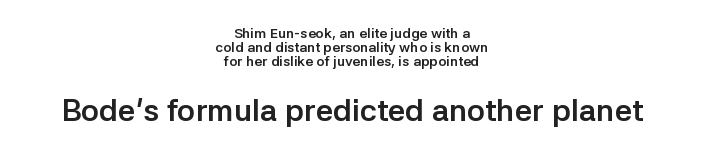
The image shows 31 px semibold sans-serif type, upright; set centered, tight line spacing (1.01x), normal letter spacing, not underlined; the second (bottom) block is 2.21x larger; low stroke contrast and a medium x-height.
